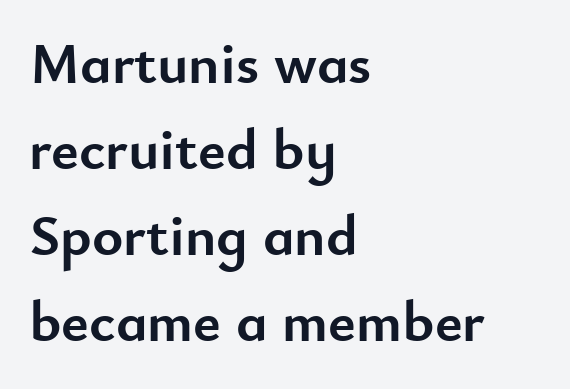
{"serif": "no", "italic": "no", "bold": "yes", "weight": "semibold", "width": "normal", "stroke_contrast": "low", "x_height": "small", "monospaced": "no", "underline": "no", "align": "left", "line_spacing": "normal", "line_spacing_ratio": 1.46, "letter_spacing": "normal", "letter_spacing_em": 0.0, "glyph_px": 59}
